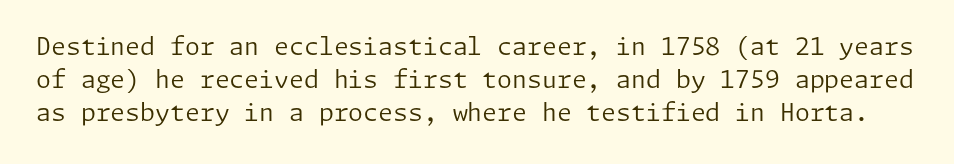
The image shows 24 px text type, upright; set normal line spacing (1.38x), normal letter spacing, not underlined.
